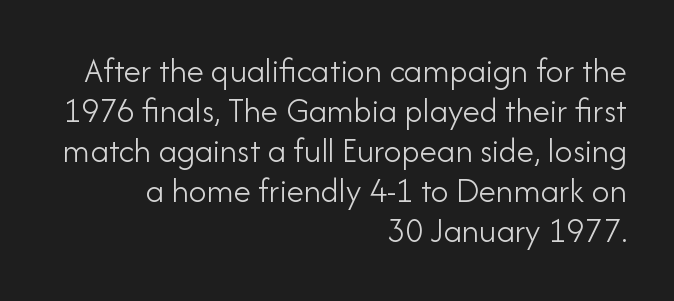
{"serif": "no", "italic": "no", "bold": "no", "weight": "light", "width": "normal", "stroke_contrast": "low", "x_height": "small", "monospaced": "no", "underline": "no", "align": "right", "line_spacing": "tight", "line_spacing_ratio": 1.14, "letter_spacing": "normal", "letter_spacing_em": 0.0, "glyph_px": 35}
